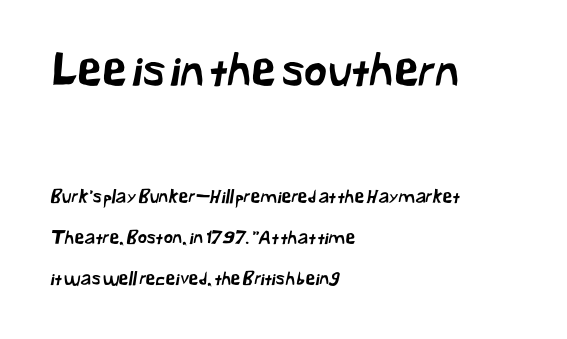
Caption: standard tracking, unaltered. Bigger letters appear in the top chunk; the bottom chunk is reduced. In terms of leading, this rendering errs on the spacious side. The words here are not underlined.
